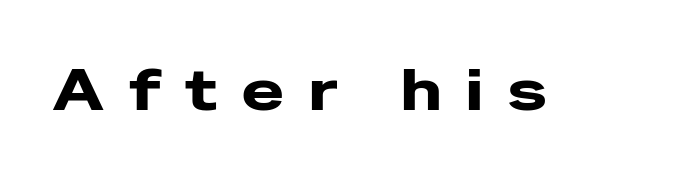
Q: Is the text italic (slanted)? A: No, it is upright.
Q: Is the typeface a serif or a sans-serif typeface? A: Sans-serif.
Q: Is the text underlined? A: No.
Q: Is the spacing between letters normal or unusually wide? A: Unusually wide.
Q: Width (condensed, normal, or wide)? A: Wide.
Q: Stroke contrast? A: Low.
Q: x-height? A: Medium.
Q: Monospaced? A: No.
